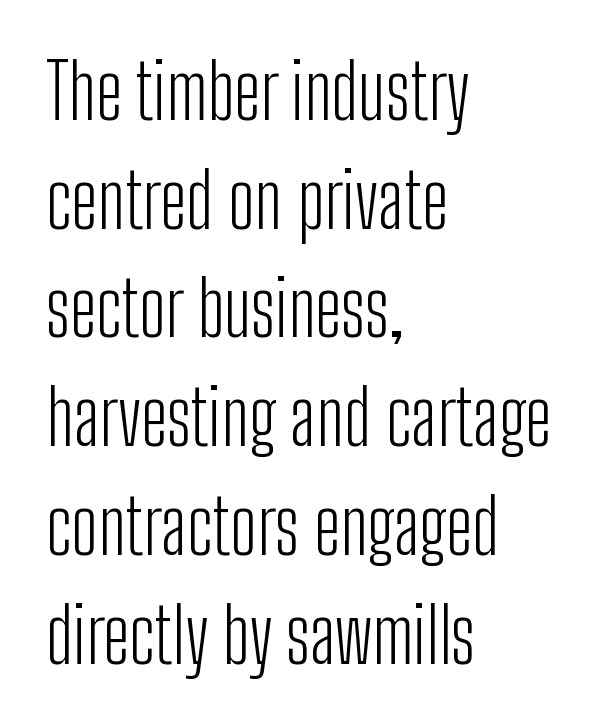
{"serif": "no", "italic": "no", "bold": "no", "weight": "light", "width": "condensed", "stroke_contrast": "low", "x_height": "medium", "monospaced": "no", "underline": "no", "align": "left", "line_spacing": "normal", "line_spacing_ratio": 1.45, "letter_spacing": "normal", "letter_spacing_em": 0.0, "glyph_px": 75}
